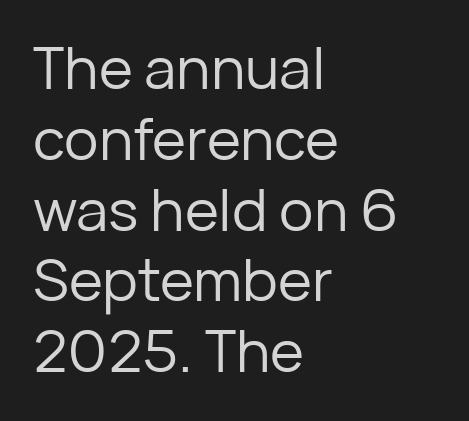
{"serif": "no", "italic": "no", "bold": "no", "weight": "regular", "width": "normal", "stroke_contrast": "low", "x_height": "medium", "monospaced": "no", "underline": "no", "align": "left", "line_spacing_ratio": 1.22, "letter_spacing": "normal", "letter_spacing_em": 0.0, "glyph_px": 58}
